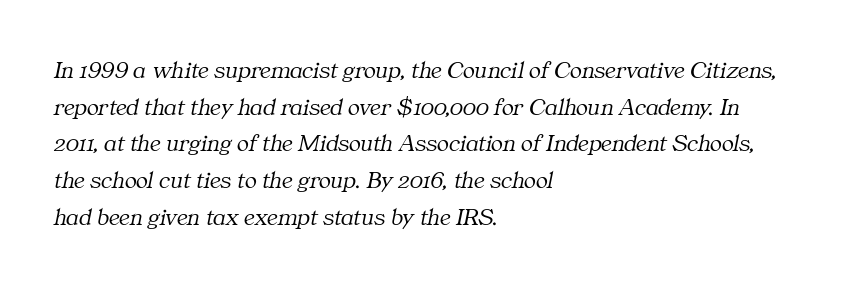
{"italic": "yes", "lean": "right", "slant_degrees": 11, "bold": "no", "underline": "no", "align": "left", "line_spacing": "normal", "line_spacing_ratio": 1.47, "letter_spacing": "normal", "letter_spacing_em": 0.0, "glyph_px": 25}
